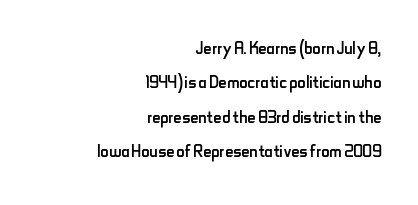
Q: Is the text bold? A: No.
Q: Is the text italic (slanted)? A: No, it is upright.
Q: Is the text underlined? A: No.
Q: How is the paragraph aligned? A: Right-aligned.
Q: Is the spacing between letters normal or unusually wide? A: Normal.
Q: Is the spacing between lines tight, normal or loose? A: Normal.
